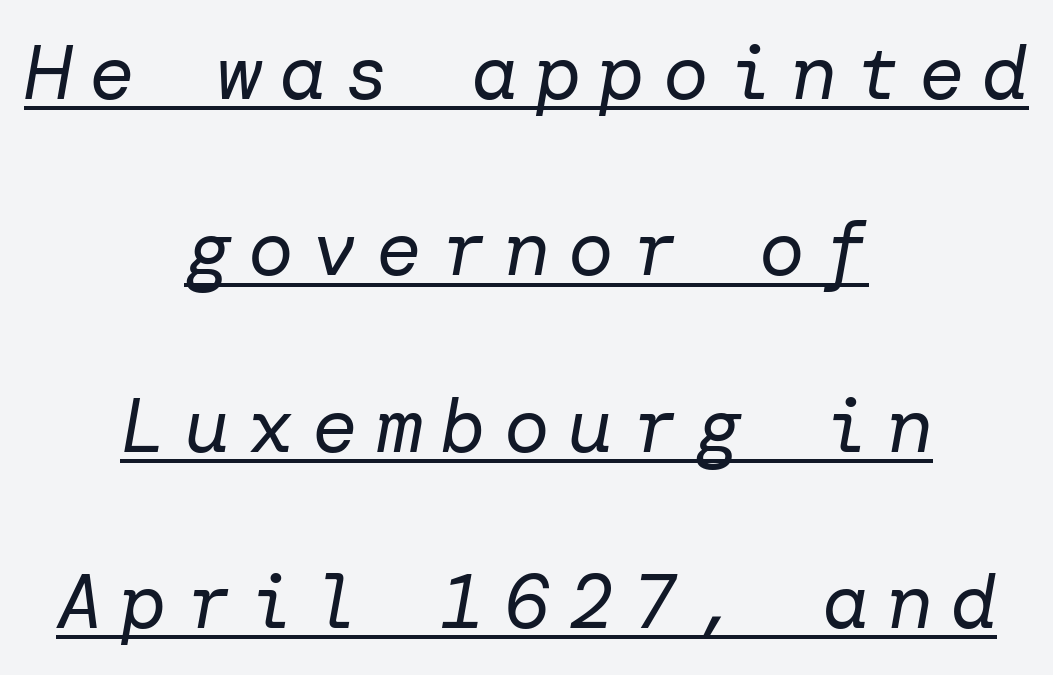
In terms of posture, this sample is oblique. This sample trades compactness for vertical openness between lines. Heft: none added — not bold. A student would call this center alignment; a typographer would say set centered. The letters are spread apart with noticeably loose tracking. Every word sits above its own underline.
